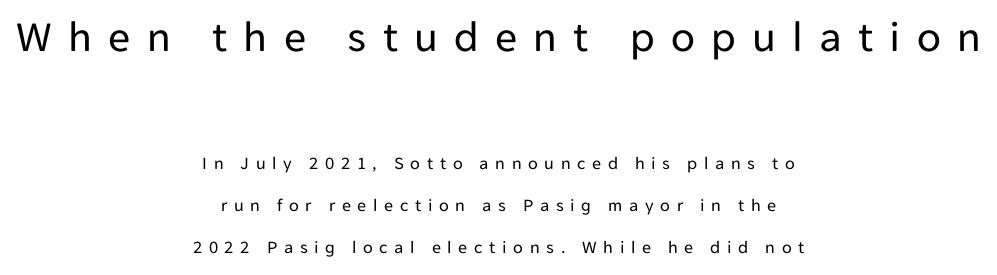
The image shows 44 px regular-weight sans-serif type, upright; set centered, loose line spacing (2.34x), unusually wide letter spacing (+0.37 em), not underlined; the first (top) block is 2.44x larger; low stroke contrast and a medium x-height.
